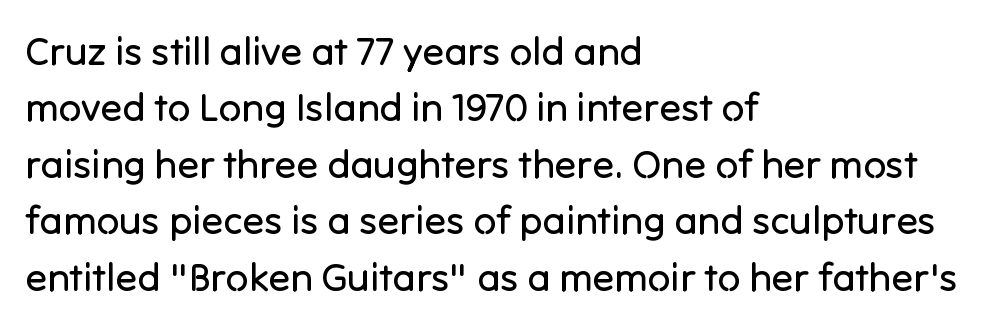
{"serif": "no", "italic": "no", "bold": "no", "weight": "regular", "width": "normal", "stroke_contrast": "low", "x_height": "medium", "monospaced": "no", "underline": "no", "align": "left", "line_spacing": "normal", "line_spacing_ratio": 1.41, "letter_spacing": "normal", "letter_spacing_em": 0.0, "glyph_px": 40}
